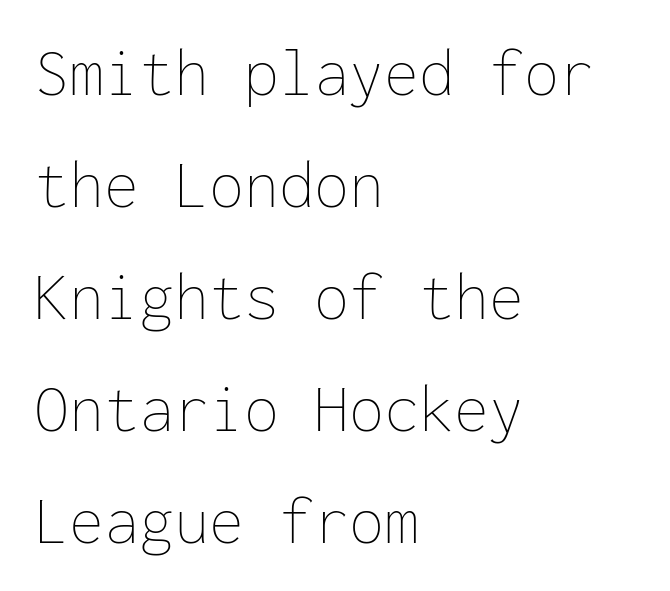
The image shows 70 px thin type, upright, monospaced; set left-aligned, normal line spacing (1.6x), normal letter spacing, not underlined; low stroke contrast and a medium x-height.
